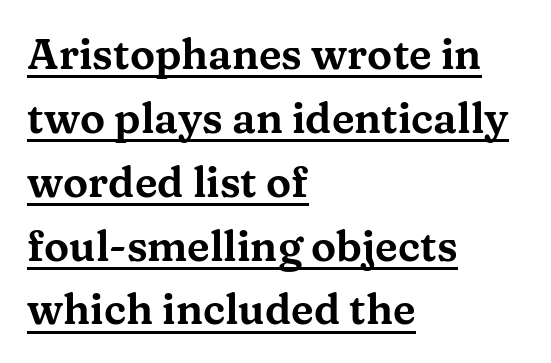
The image shows 42 px wide serif type, upright; set left-aligned, normal line spacing (1.52x), normal letter spacing, underlined; medium stroke contrast and a medium x-height.
